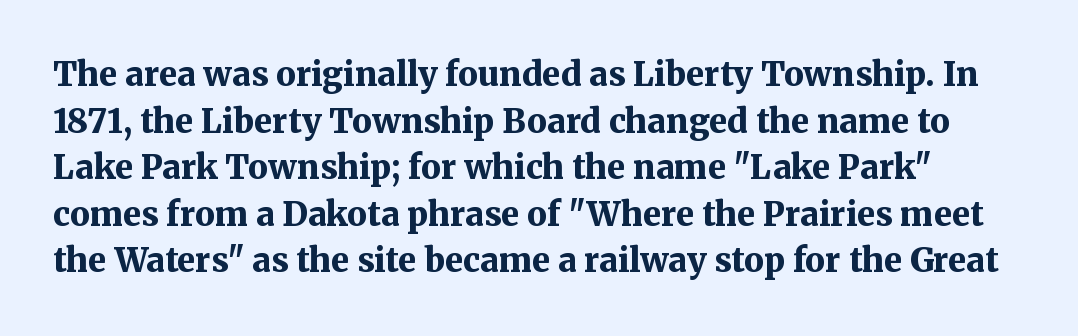
Q: Is the text bold? A: Yes.
Q: Is the text italic (slanted)? A: No, it is upright.
Q: Is the typeface a serif or a sans-serif typeface? A: Serif.
Q: Is the text underlined? A: No.
Q: Is the spacing between letters normal or unusually wide? A: Normal.
Q: Is the spacing between lines tight, normal or loose? A: Normal.
Q: Width (condensed, normal, or wide)? A: Normal.
Q: Stroke contrast? A: Medium.
Q: x-height? A: Medium.
Q: Monospaced? A: No.
